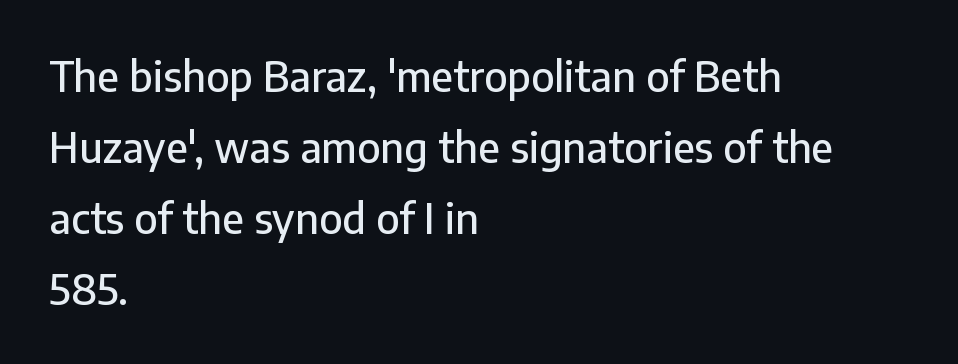
The image shows 41 px sans-serif type, upright; set left-aligned, line spacing 1.73x, normal letter spacing, not underlined; low stroke contrast and a medium x-height.
